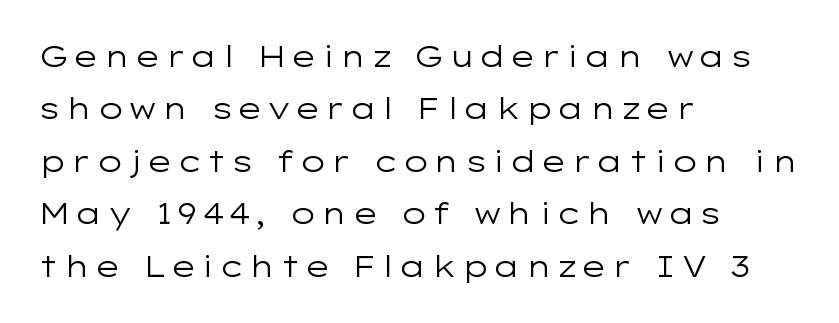
The image shows 29 px regular-weight, wide sans-serif type, upright; set left-aligned, line spacing 1.81x, not underlined; low stroke contrast and a medium x-height.
